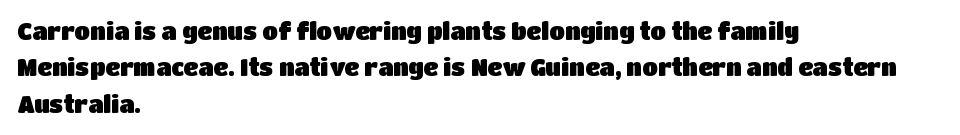
Style check: upright. Honestly, the letter spacing is just normal — you wouldn't notice it. Short and long lines alike share a common starting point at left. Any mark beneath the type? The region is blank. Interline gaps are of average width in this sample.
